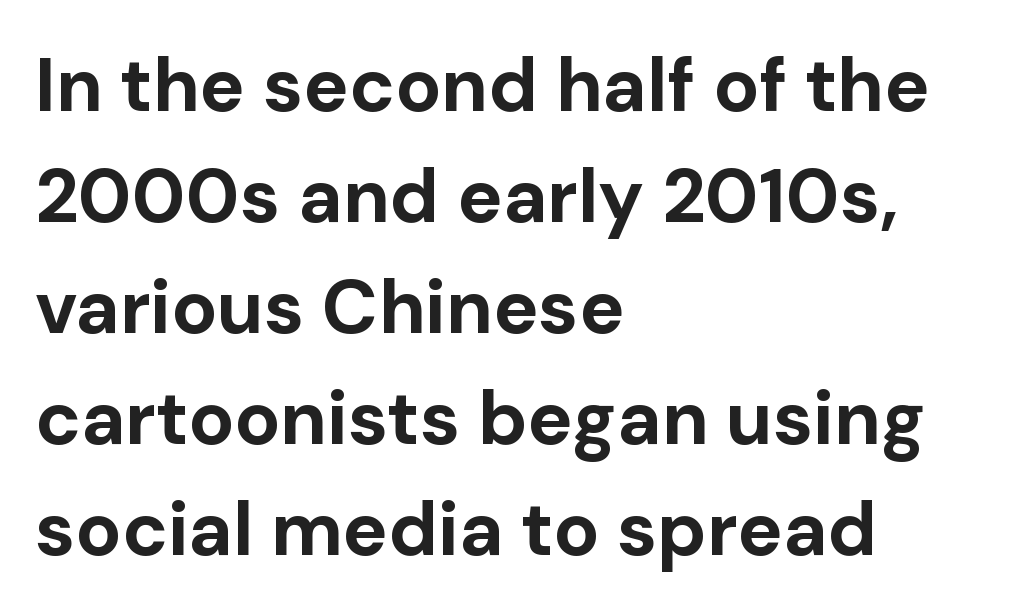
Q: Is the text bold? A: Yes.
Q: Is the text italic (slanted)? A: No, it is upright.
Q: Is the typeface a serif or a sans-serif typeface? A: Sans-serif.
Q: Is the text underlined? A: No.
Q: How is the paragraph aligned? A: Left-aligned.
Q: Is the spacing between letters normal or unusually wide? A: Normal.
Q: Is the spacing between lines tight, normal or loose? A: Normal.
Q: Width (condensed, normal, or wide)? A: Normal.
Q: Stroke contrast? A: Low.
Q: x-height? A: Medium.
Q: Monospaced? A: No.
